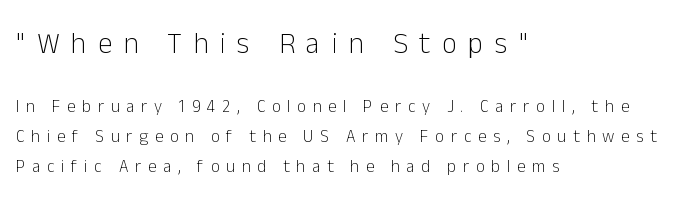
The image shows 29 px light sans-serif type, upright; set left-aligned, line spacing 1.76x, unusually wide letter spacing (+0.4 em), not underlined; the first (top) block is 1.71x larger; low stroke contrast and a medium x-height.
